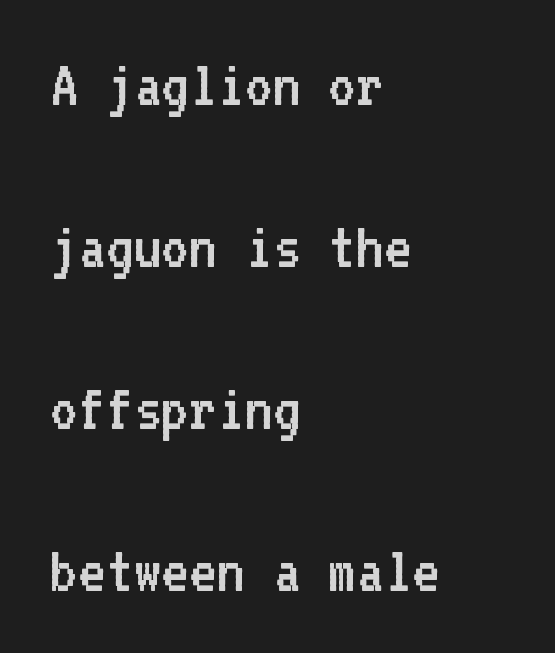
Type without underlining. Leading is clearly above the norm, producing a sparse column. Designer's note — italics off, roman on. Letters have the restrained weight of plain body copy at most. Honestly, the letter spacing is just normal — you wouldn't notice it.
